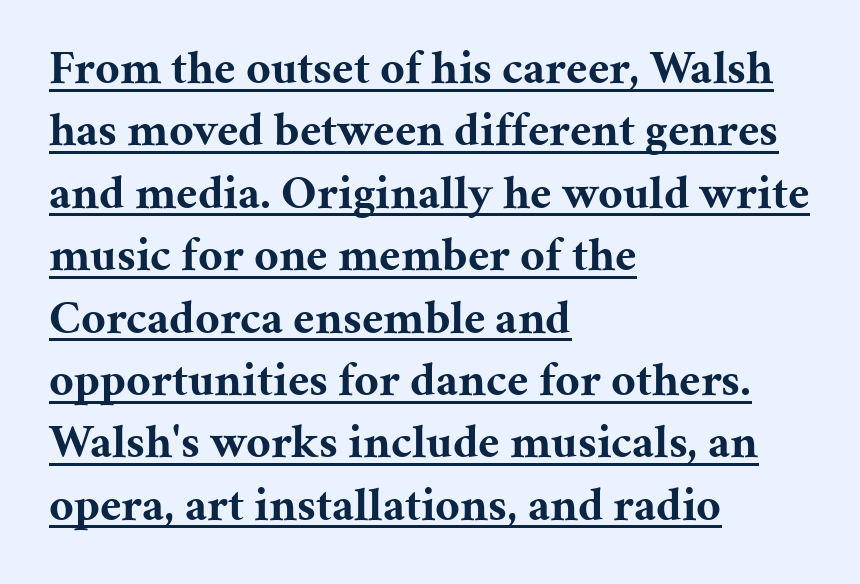
No italicization has been applied; the sample stays upright. Vertical spacing — default. Strokes here are thick enough to call this a true bold. Examine the stroke ends and you'll spot serifs. Character widths vary here, with narrow letters taking less room than wide ones. These characters rest on top of a visible drawn line.
